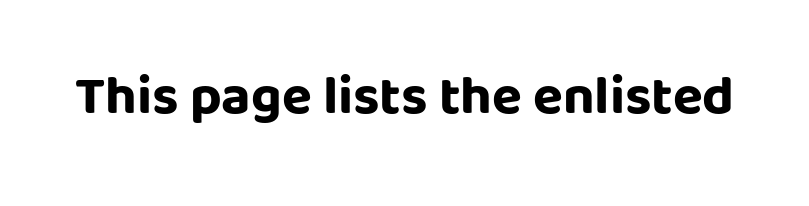
{"serif": "no", "italic": "no", "bold": "yes", "weight": "bold", "width": "normal", "stroke_contrast": "low", "x_height": "large", "monospaced": "no", "underline": "no", "letter_spacing": "normal", "letter_spacing_em": 0.0, "glyph_px": 55}
